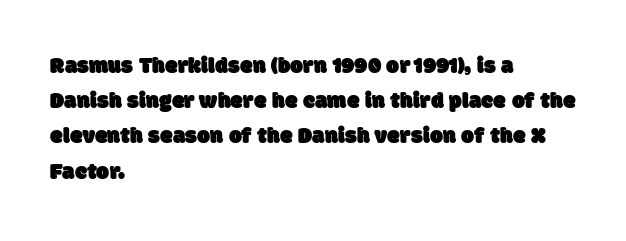
The image shows 23 px text type; set left-aligned, normal line spacing (1.53x), normal letter spacing, not underlined.
